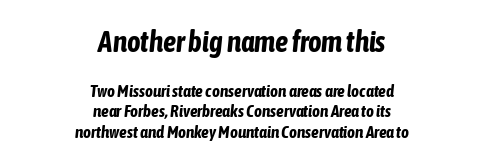
The strokes are fattened all the way to bold. The axis of the letterforms is tilted away from vertical. Does extra space separate the letters? No, they use regular spacing. The earlier block is typeset at a bigger size than the later block. The letters advance in unequal steps, a hallmark of proportional type.
